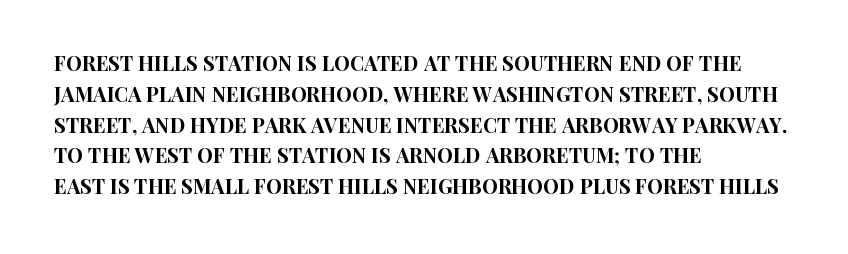
Letter spacing: default. This rendering uses left alignment, leaving the right contour irregular. The axis of the letterforms is exactly vertical. Evenly set lines give the paragraph a standard silhouette.
